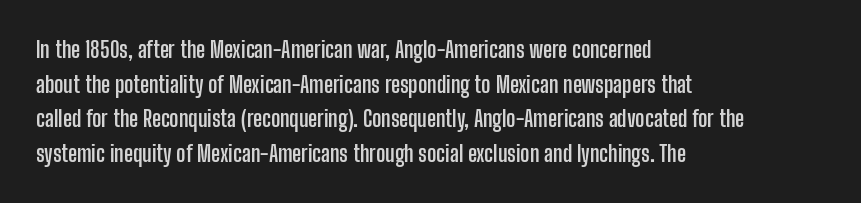
This sample uses an upright cut, with every glyph sitting square on the baseline. Whoever set this chose a conventional vertical rhythm. Students, note that the glyphs here touch the page at normal intervals. Strokes here are thick enough to call this a true bold.
